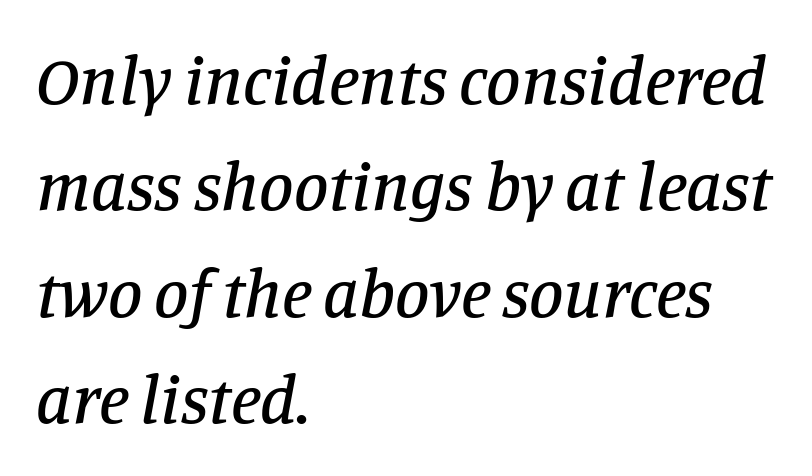
In terms of posture, this sample is oblique. Reading down the column, the eye jumps a familiar distance to each next line. Tracking value appears to be zero — textbook default spacing. Do the characters align in a grid? No, the font is proportional.
